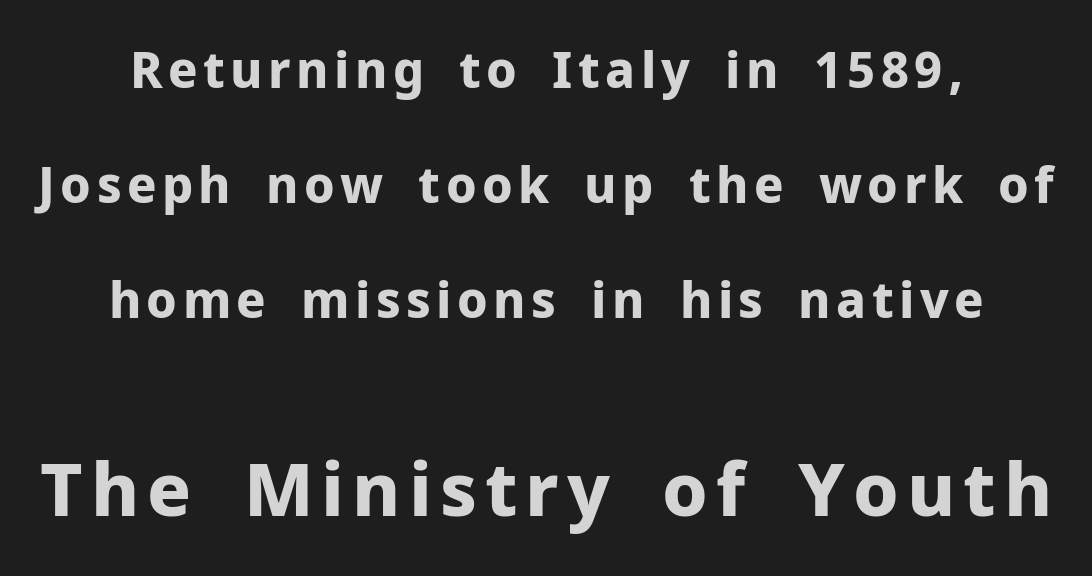
Each new line begins a long way beneath the previous one. The lines are quadded center. The glyphs have the mass of a bold cut. Unmarked baselines from the first word to the last.
